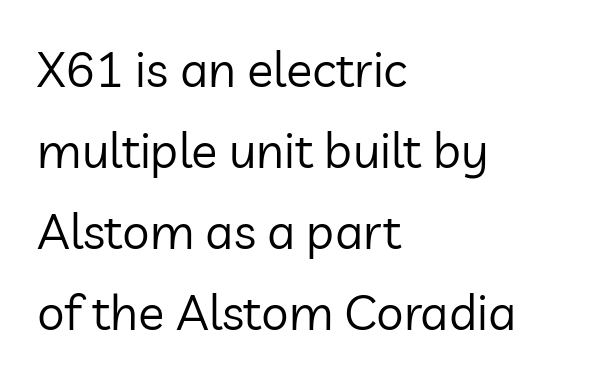
{"serif": "no", "italic": "no", "bold": "no", "weight": "regular", "width": "normal", "stroke_contrast": "low", "x_height": "medium", "monospaced": "no", "underline": "no", "align": "left", "line_spacing": "normal", "line_spacing_ratio": 1.65, "letter_spacing": "normal", "letter_spacing_em": 0.0, "glyph_px": 49}
